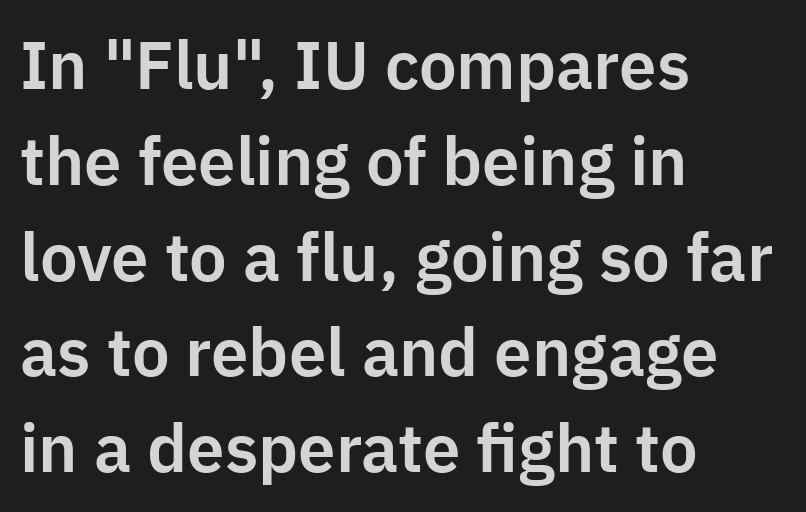
The image shows 67 px sans-serif type, upright; set left-aligned, normal line spacing (1.43x), normal letter spacing, not underlined; low stroke contrast and a medium x-height.
